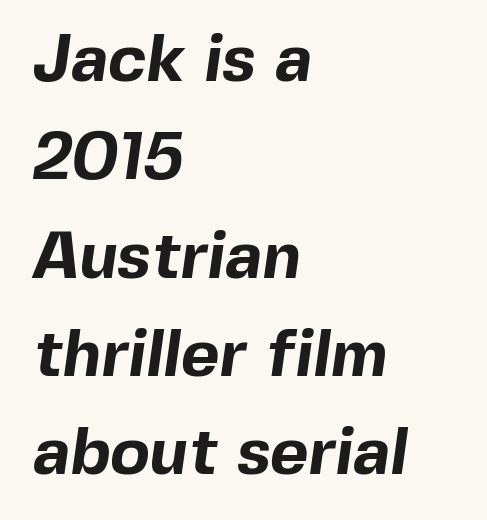
{"serif": "no", "bold": "yes", "weight": "bold", "width": "normal", "x_height": "medium", "monospaced": "no", "underline": "no", "align": "left", "line_spacing": "normal", "line_spacing_ratio": 1.49, "letter_spacing": "normal", "letter_spacing_em": 0.0, "glyph_px": 66}
